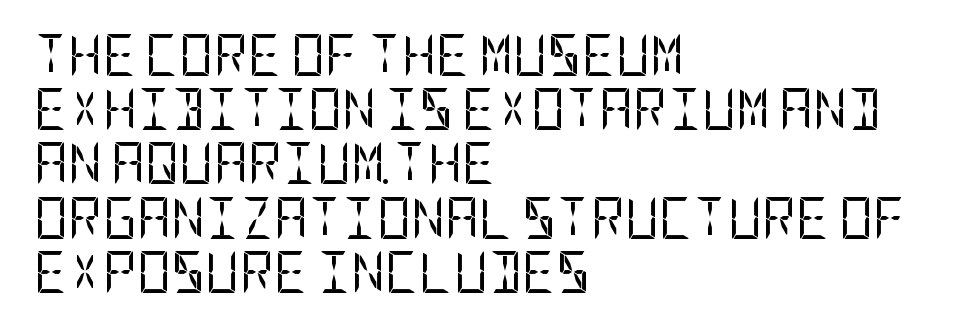
The image shows 42 px regular-weight, condensed sans-serif type, upright; set left-aligned, normal line spacing (1.29x), normal letter spacing, not underlined; low stroke contrast and a large x-height.
